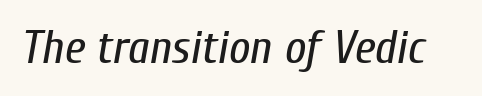
The image shows 47 px regular-weight, condensed type, italic (leaning right); set normal letter spacing, not underlined; low stroke contrast and a medium x-height.
